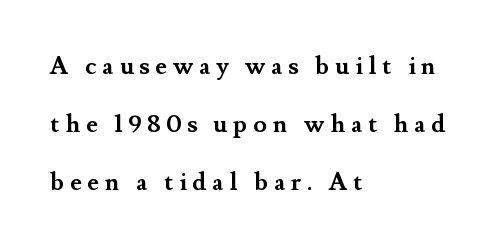
The image shows 25 px bold type, upright; set left-aligned, loose line spacing (2.33x), unusually wide letter spacing (+0.23 em), not underlined.
